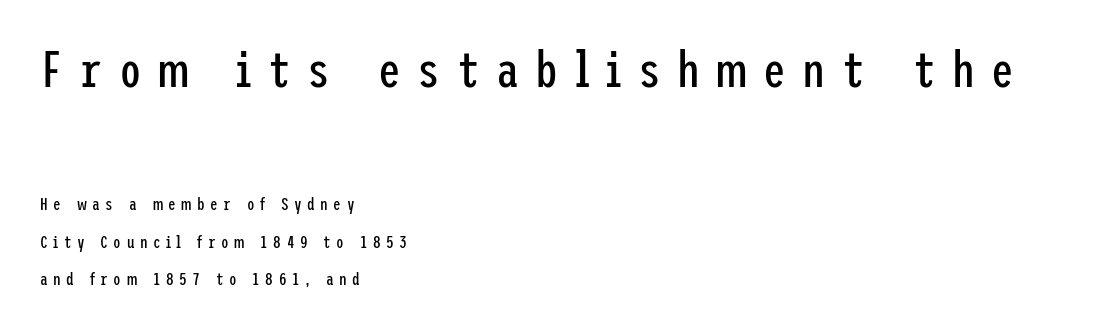
Stem width sits at or under what a default text font uses. The baseline area is clear. Which margin do the lines hug? The left one — the right edge is uneven. The letters stand straight up with perfectly vertical stems. Whoever set this chose breathing room over compactness in the vertical rhythm.
